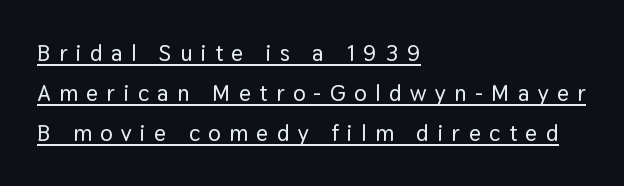
Beneath each row of characters lies a ruled line. Where is the straight margin? On the left. Glyph-to-glyph distance is far greater than everyday printed text. Ascenders rise straight up at ninety degrees.
